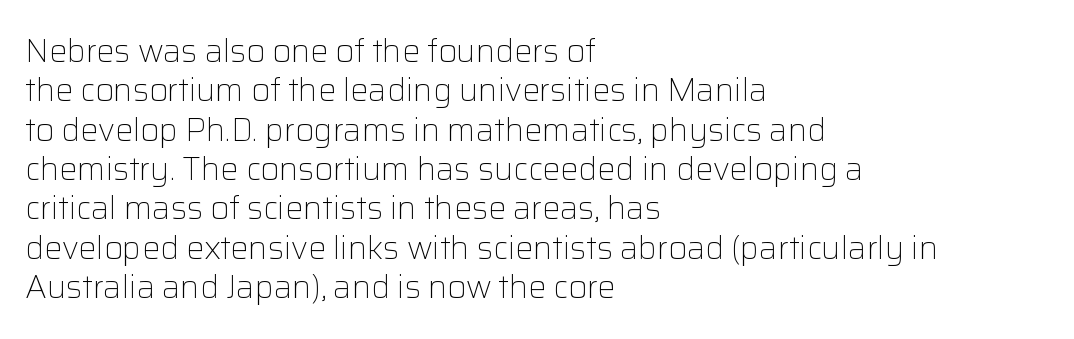
{"serif": "no", "italic": "no", "bold": "no", "weight": "light", "width": "normal", "stroke_contrast": "low", "x_height": "medium", "monospaced": "no", "underline": "no", "align": "left", "line_spacing_ratio": 1.23, "letter_spacing": "normal", "letter_spacing_em": 0.0, "glyph_px": 32}
